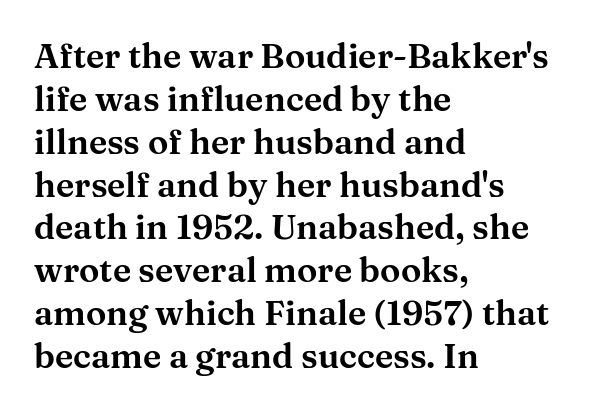
Note: serifs present on the glyphs. These lines are rendered in a variable-pitch font. Leading matches the norm, producing a regular column. Leftover space on each line is placed entirely after the last word.
